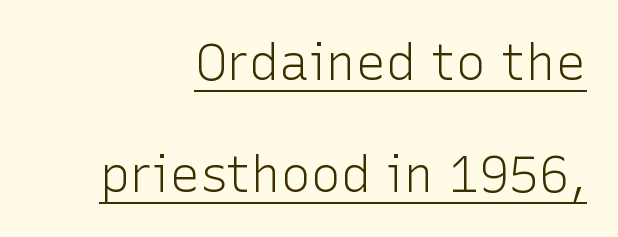
Leftover space on each line is placed entirely before the opening word. Look at the bottom of the vertical strokes: they stop flat, with no serifs. The characters are drawn with everyday or finer stroke widths. Glance below the letters and you will spot a drawn line. You could not count columns in this text — the font is proportionally spaced.
